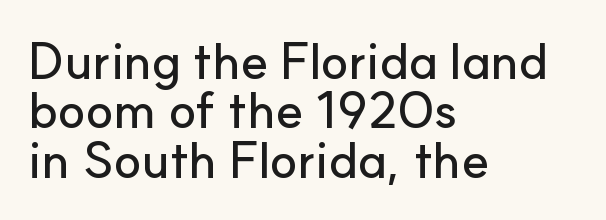
The image shows 51 px sans-serif type, upright; set left-aligned, tight line spacing (0.97x), normal letter spacing, not underlined; low stroke contrast and a small x-height.
